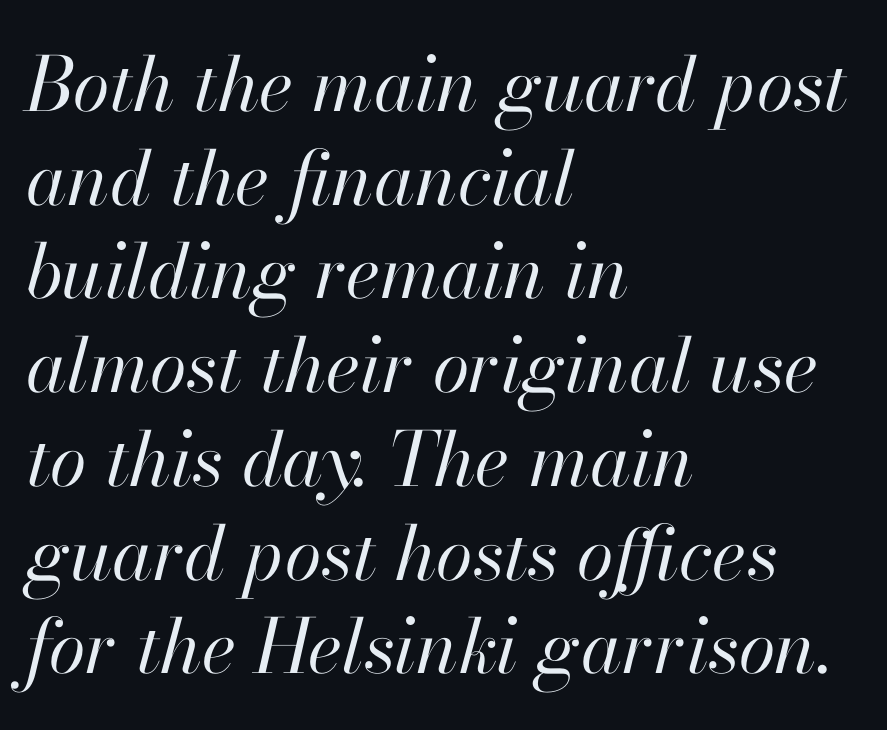
The image shows 75 px regular-weight type, italic (leaning right); set left-aligned, normal line spacing (1.25x), normal letter spacing, not underlined; high stroke contrast and a small x-height.
